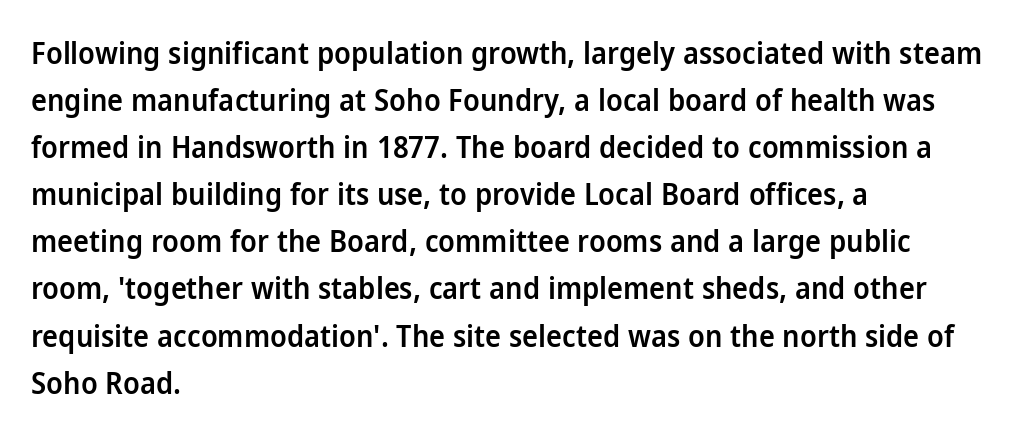
{"serif": "no", "italic": "no", "bold": "semi", "weight": "semibold", "width": "normal", "stroke_contrast": "low", "x_height": "medium", "monospaced": "no", "underline": "no", "align": "left", "line_spacing": "normal", "line_spacing_ratio": 1.57, "letter_spacing": "normal", "letter_spacing_em": 0.0, "glyph_px": 30}
